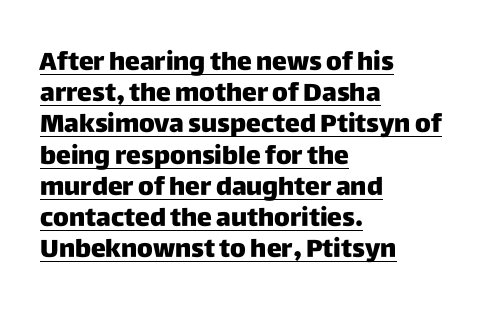
The image shows 25 px text type, upright; set left-aligned, normal line spacing (1.25x), normal letter spacing, underlined.
